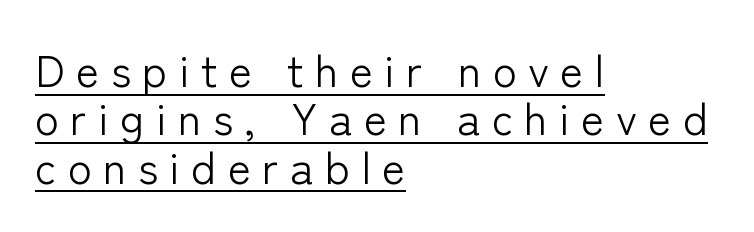
Q: Is the text bold? A: No.
Q: Is the text italic (slanted)? A: No, it is upright.
Q: Is the typeface a serif or a sans-serif typeface? A: Sans-serif.
Q: Is the text underlined? A: Yes.
Q: How is the paragraph aligned? A: Left-aligned.
Q: Is the spacing between letters normal or unusually wide? A: Unusually wide.
Q: Is the spacing between lines tight, normal or loose? A: Tight.
Q: Width (condensed, normal, or wide)? A: Normal.
Q: Stroke contrast? A: Low.
Q: x-height? A: Medium.
Q: Monospaced? A: No.
